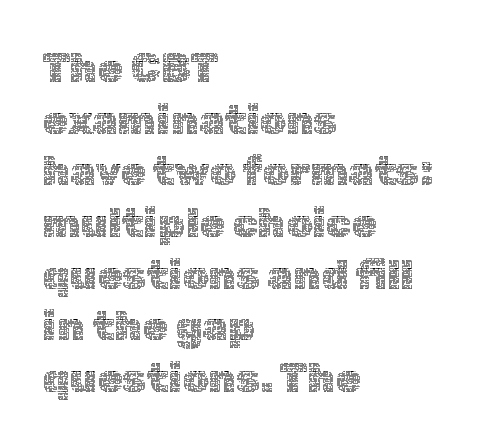
{"italic": "no", "bold": "no", "weight": "thin", "width": "normal", "x_height": "medium", "monospaced": "no", "underline": "no", "align": "left", "line_spacing": "normal", "line_spacing_ratio": 1.26, "letter_spacing": "normal", "letter_spacing_em": 0.0, "glyph_px": 41}
